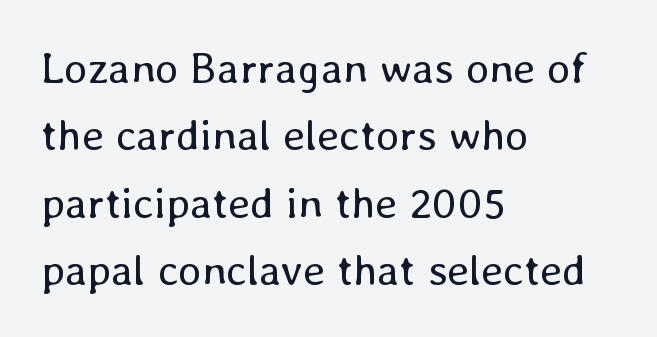
Here the designer chose a conventional face with non-uniform glyph widths. The face looks like a standard text weight, possibly lighter. The lettering stays uniformly vertical, giving the passage a roman look. Look at the tracking — it's just the regular setting, nothing added. The ragged edge is on the right, which tells us the setting is flush left. How would I describe the line gaps? Plain and ordinary.
